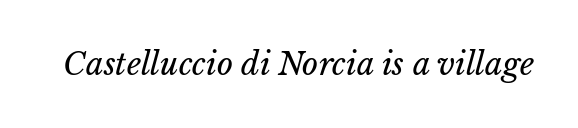
Q: Is the text bold? A: No.
Q: Is the text italic (slanted)? A: Yes, it leans right by about 15 degrees.
Q: Is the text underlined? A: No.
Q: Is the spacing between letters normal or unusually wide? A: Normal.
Q: Width (condensed, normal, or wide)? A: Normal.
Q: Stroke contrast? A: Low.
Q: x-height? A: Medium.
Q: Monospaced? A: No.
